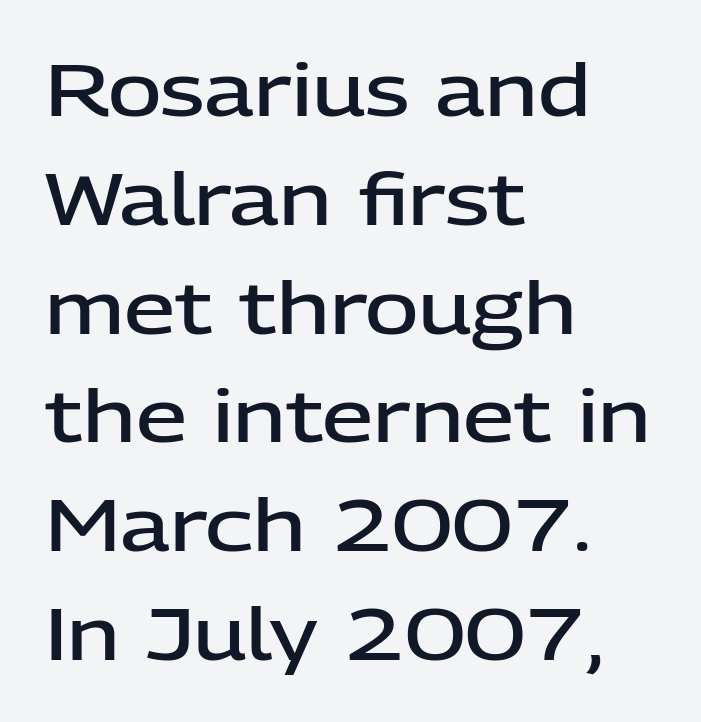
Q: Is the text bold? A: Semi-bold.
Q: Is the text italic (slanted)? A: No, it is upright.
Q: Is the typeface a serif or a sans-serif typeface? A: Sans-serif.
Q: Is the text underlined? A: No.
Q: How is the paragraph aligned? A: Left-aligned.
Q: Is the spacing between letters normal or unusually wide? A: Normal.
Q: Is the spacing between lines tight, normal or loose? A: Normal.
Q: Width (condensed, normal, or wide)? A: Normal.
Q: Stroke contrast? A: Low.
Q: x-height? A: Medium.
Q: Monospaced? A: No.
